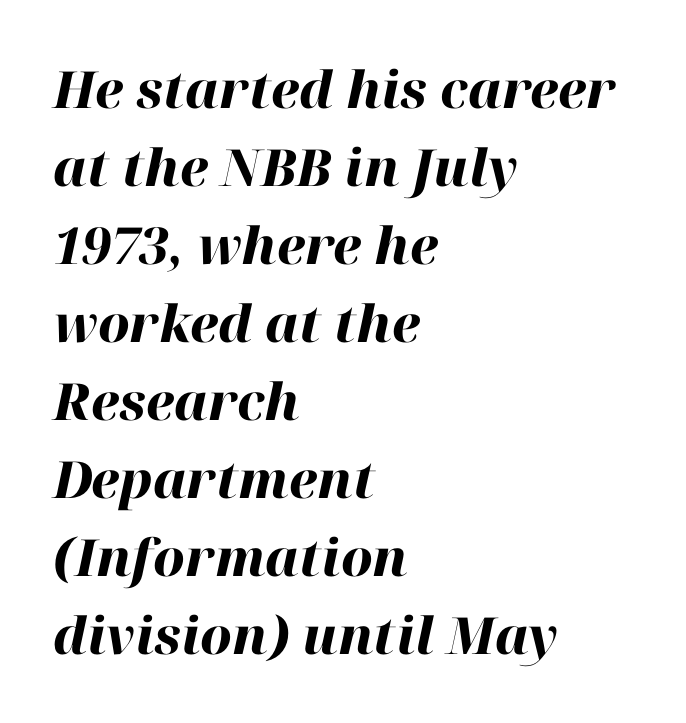
Leading matches the norm, producing a regular column. Its strokes are broad and dark, the hallmark of bold type. The typography opts for an oblique posture over an upright one. The face used here is proportionally spaced, like ordinary book or web type. Quick note: underline off.
